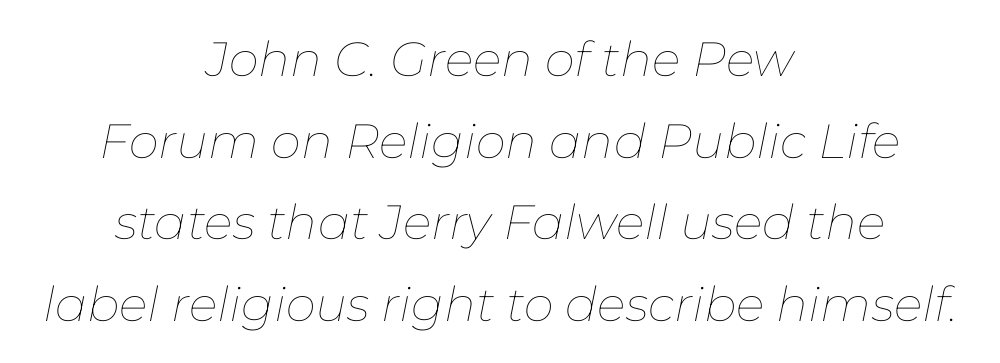
Q: Is the text bold? A: No.
Q: Is the text italic (slanted)? A: Yes, it leans right by about 11 degrees.
Q: Is the text underlined? A: No.
Q: How is the paragraph aligned? A: Centered.
Q: Is the spacing between letters normal or unusually wide? A: Normal.
Q: Is the spacing between lines tight, normal or loose? A: Normal.
Q: Width (condensed, normal, or wide)? A: Normal.
Q: Stroke contrast? A: Low.
Q: x-height? A: Medium.
Q: Monospaced? A: No.
